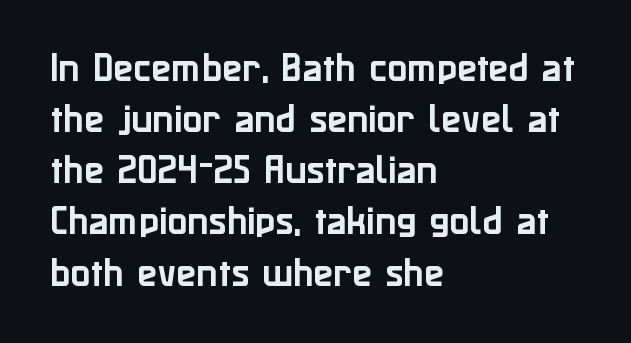
{"serif": "no", "italic": "no", "width": "normal", "stroke_contrast": "low", "x_height": "medium", "monospaced": "no", "underline": "no", "align": "left", "line_spacing": "normal", "line_spacing_ratio": 1.55, "letter_spacing": "normal", "letter_spacing_em": 0.0, "glyph_px": 33}
